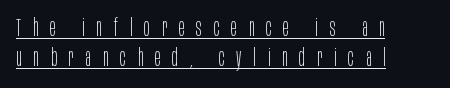
The image shows 24 px text type, upright; set left-aligned, normal line spacing (1.25x), unusually wide letter spacing (+0.49 em), underlined.
